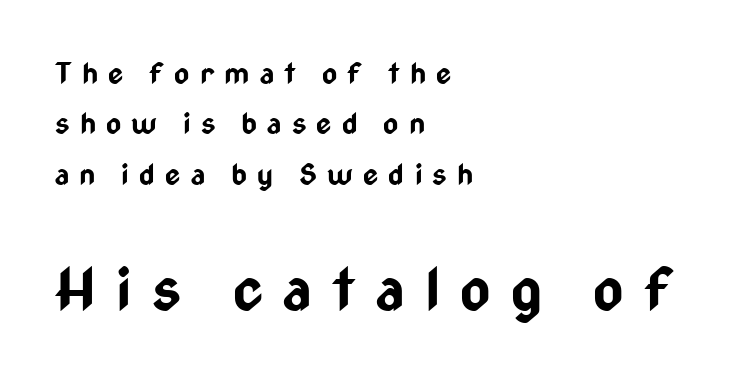
Type style note: lacks serifs. The axis of the letterforms is exactly vertical. This sample has the flowing, uneven cadence of proportional lettering. Weight check: bold — yes, fully. The lines in this sample share a left origin and differ only in where they stop. Compare the two chunks: the lower has the greater cap height.
